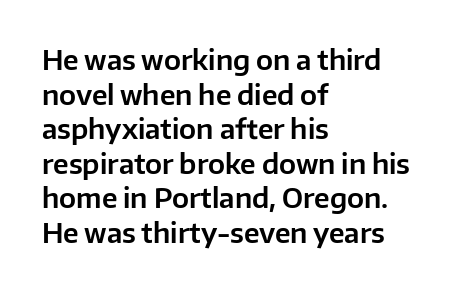
Q: Is the text italic (slanted)? A: No, it is upright.
Q: Is the text underlined? A: No.
Q: How is the paragraph aligned? A: Left-aligned.
Q: Is the spacing between letters normal or unusually wide? A: Normal.
Q: Is the spacing between lines tight, normal or loose? A: Normal.
